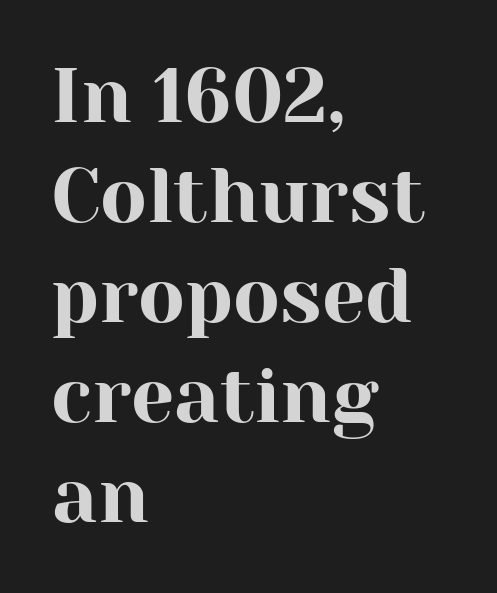
The image shows 77 px serif type, upright; set left-aligned, normal line spacing (1.3x), normal letter spacing, not underlined; high stroke contrast and a medium x-height.
